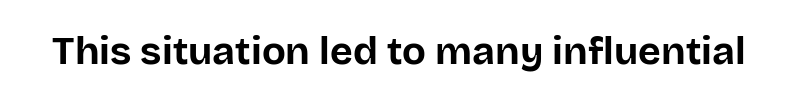
{"serif": "no", "italic": "no", "bold": "yes", "weight": "bold", "width": "normal", "stroke_contrast": "low", "x_height": "large", "monospaced": "no", "underline": "no", "letter_spacing": "normal", "letter_spacing_em": 0.0, "glyph_px": 39}
